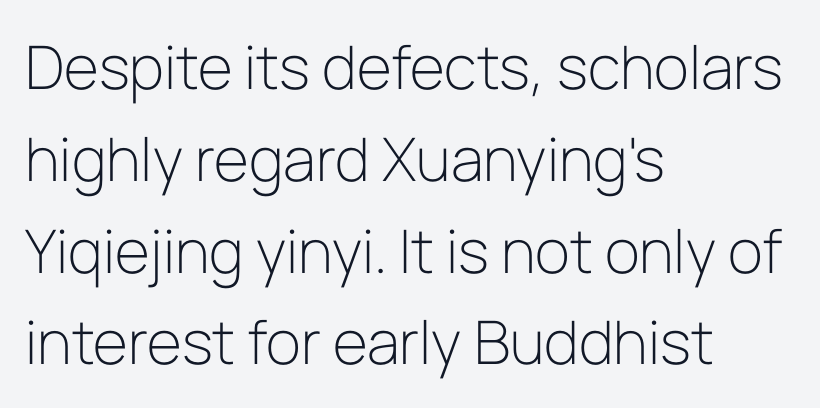
The image shows 60 px light sans-serif type, upright; set left-aligned, normal line spacing (1.53x), normal letter spacing, not underlined; low stroke contrast and a medium x-height.
